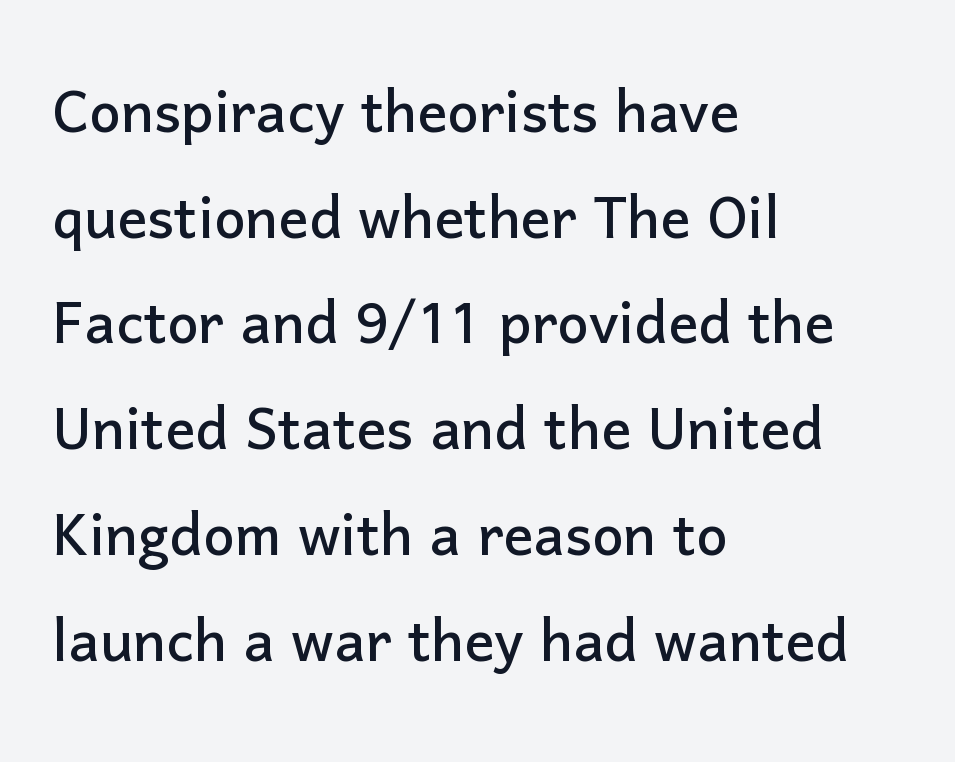
The image shows 75 px sans-serif type, upright; set left-aligned, normal line spacing (1.41x), normal letter spacing, not underlined; low stroke contrast and a medium x-height.
